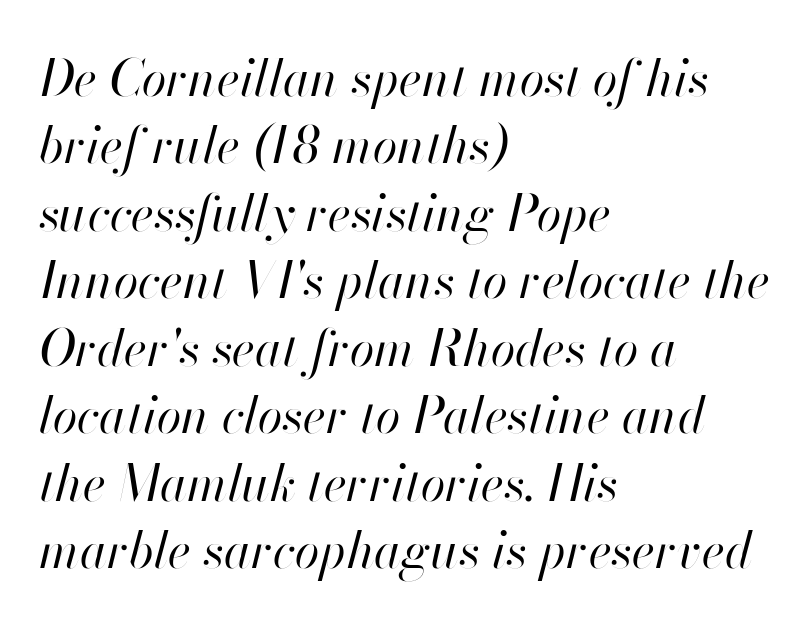
The image shows 50 px regular-weight type, italic (leaning right); set left-aligned, normal line spacing (1.35x), normal letter spacing, not underlined; high stroke contrast and a small x-height.
